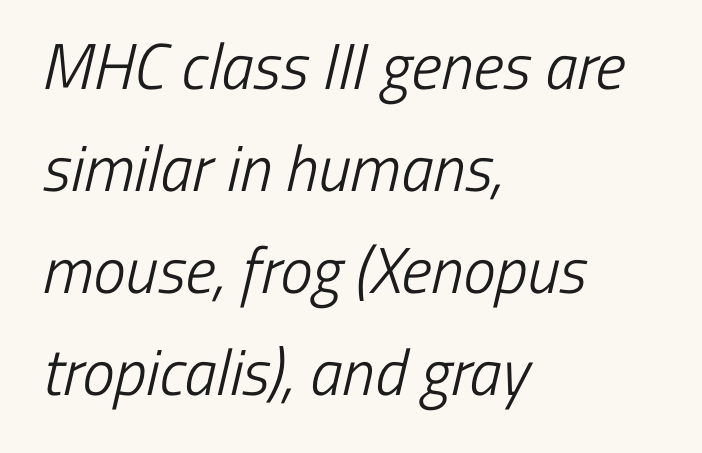
{"serif": "no", "bold": "no", "weight": "light", "width": "condensed", "stroke_contrast": "low", "x_height": "medium", "monospaced": "no", "underline": "no", "align": "left", "line_spacing": "normal", "line_spacing_ratio": 1.57, "letter_spacing": "normal", "letter_spacing_em": 0.0, "glyph_px": 65}
